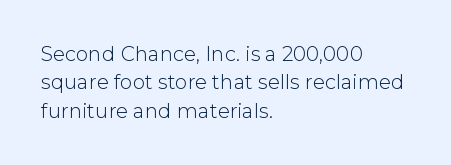
The image shows 20 px text type, upright; set left-aligned, normal line spacing (1.42x), normal letter spacing, not underlined.
